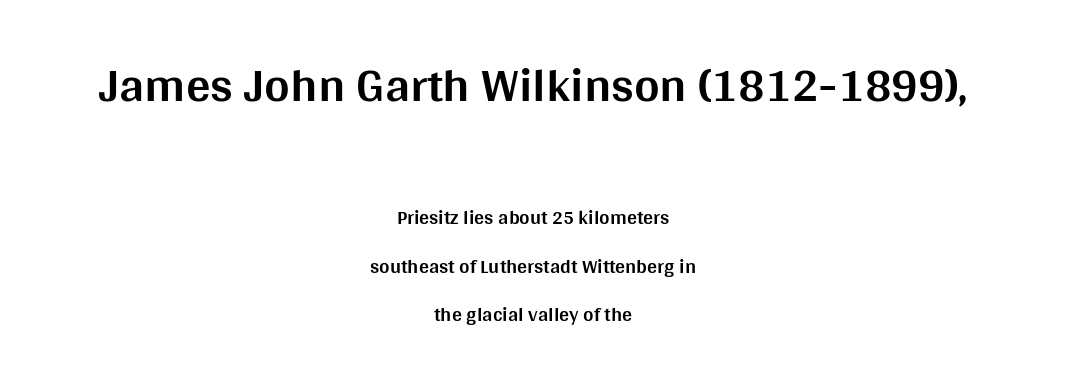
The image shows 49 px bold sans-serif type, upright; set centered, loose line spacing (2.44x), normal letter spacing, not underlined; the first (top) block is 2.45x larger; medium stroke contrast and a large x-height.
